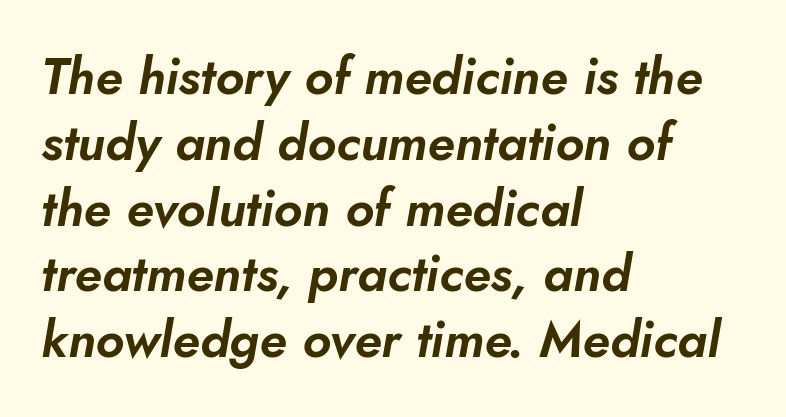
Q: Is the text italic (slanted)? A: Yes, it leans right by about 10 degrees.
Q: Is the text underlined? A: No.
Q: How is the paragraph aligned? A: Left-aligned.
Q: Is the spacing between letters normal or unusually wide? A: Normal.
Q: Is the spacing between lines tight, normal or loose? A: Normal.
Q: Width (condensed, normal, or wide)? A: Normal.
Q: Stroke contrast? A: Low.
Q: x-height? A: Small.
Q: Monospaced? A: No.
